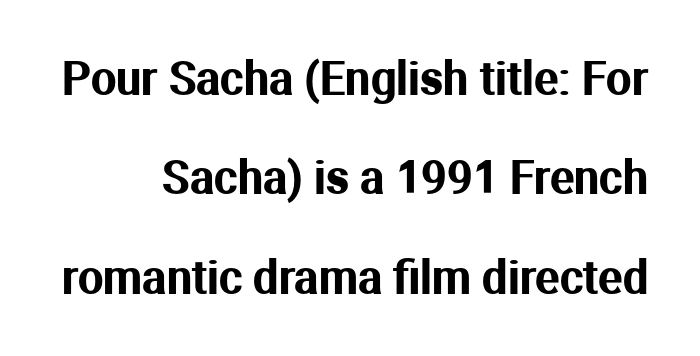
Q: Is the text italic (slanted)? A: No, it is upright.
Q: Is the typeface a serif or a sans-serif typeface? A: Sans-serif.
Q: Is the text underlined? A: No.
Q: Is the spacing between letters normal or unusually wide? A: Normal.
Q: Is the spacing between lines tight, normal or loose? A: Loose.
Q: Width (condensed, normal, or wide)? A: Normal.
Q: Stroke contrast? A: Medium.
Q: x-height? A: Medium.
Q: Monospaced? A: No.
